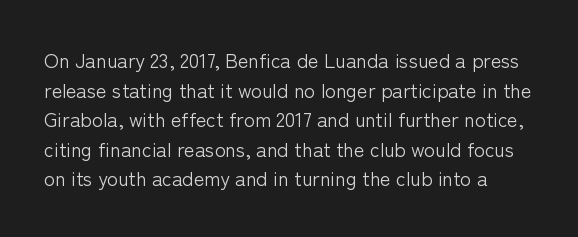
Rendered with straight, roman letterforms. A light-to-regular cut is what we see here. In terms of letterspacing, this is plain default setting. Only glyphs here, with clear space below each row.
